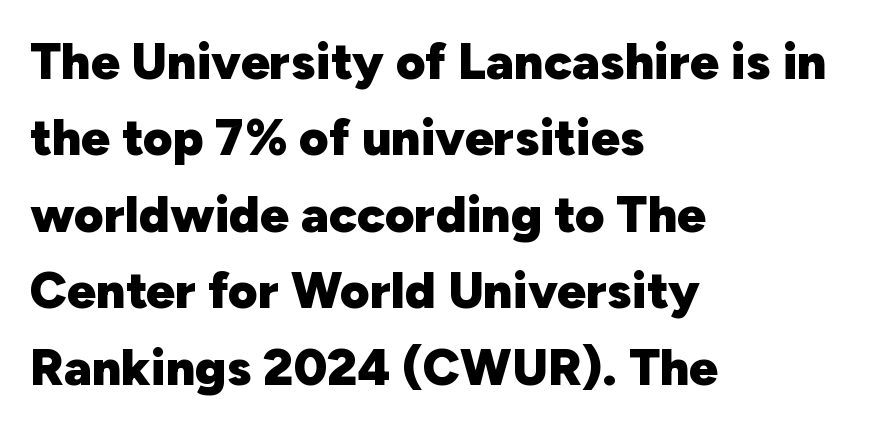
Q: Is the text bold? A: Yes.
Q: Is the text italic (slanted)? A: No, it is upright.
Q: Is the typeface a serif or a sans-serif typeface? A: Sans-serif.
Q: Is the text underlined? A: No.
Q: How is the paragraph aligned? A: Left-aligned.
Q: Is the spacing between letters normal or unusually wide? A: Normal.
Q: Is the spacing between lines tight, normal or loose? A: Normal.
Q: Width (condensed, normal, or wide)? A: Normal.
Q: Stroke contrast? A: Low.
Q: x-height? A: Medium.
Q: Monospaced? A: No.
